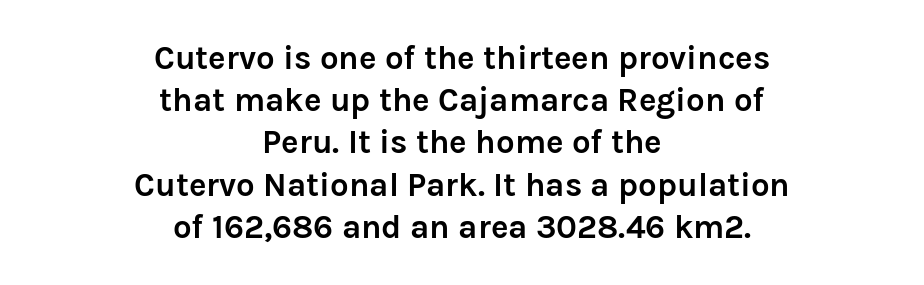
The tracking reads as untouched default to a designer's eye. Stroke terminals: plain, sans-serif. Layout note: lines centered. Students, this is bold: see how much ink each stroke carries.
